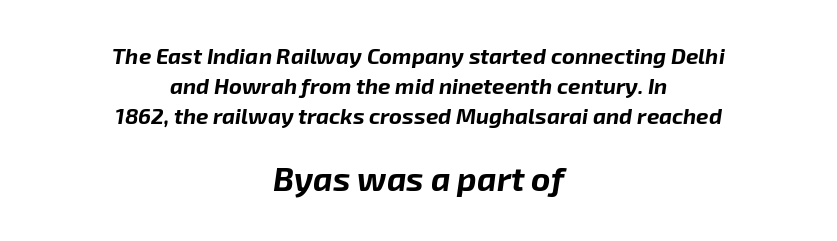
The image shows 33 px bold type, italic (leaning right); set centered, normal line spacing (1.36x), normal letter spacing, not underlined; the second (bottom) block is 1.5x larger; low stroke contrast and a medium x-height.
